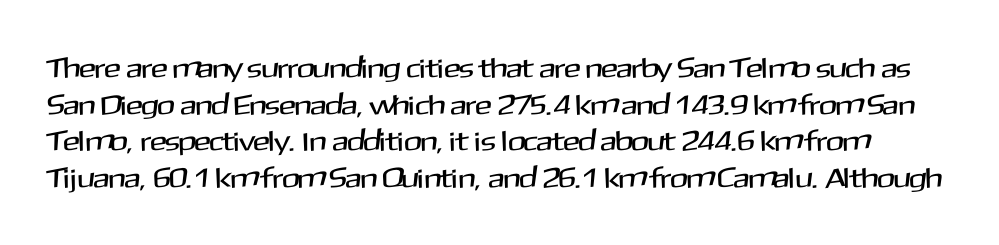
{"serif": "no", "italic": "no", "width": "normal", "stroke_contrast": "medium", "x_height": "medium", "monospaced": "no", "underline": "no", "line_spacing": "normal", "line_spacing_ratio": 1.31, "letter_spacing": "normal", "letter_spacing_em": 0.0, "glyph_px": 28}
